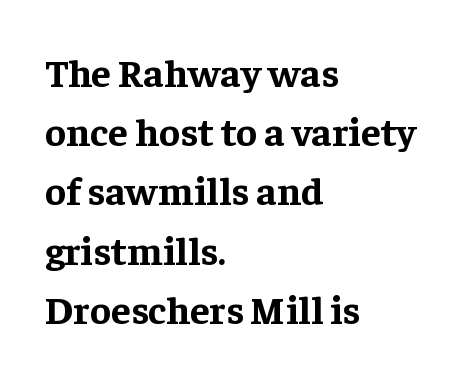
{"serif": "yes", "italic": "no", "bold": "yes", "weight": "bold", "width": "normal", "stroke_contrast": "low", "x_height": "medium", "monospaced": "no", "underline": "no", "align": "left", "line_spacing": "normal", "line_spacing_ratio": 1.48, "letter_spacing": "normal", "letter_spacing_em": 0.0, "glyph_px": 40}
